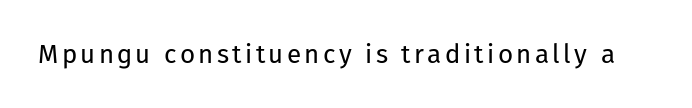
{"italic": "no", "bold": "no", "underline": "no", "glyph_px": 26}
